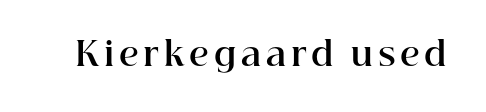
{"serif": "yes", "italic": "no", "bold": "yes", "weight": "bold", "width": "normal", "stroke_contrast": "high", "x_height": "medium", "monospaced": "no", "underline": "no", "glyph_px": 33}
